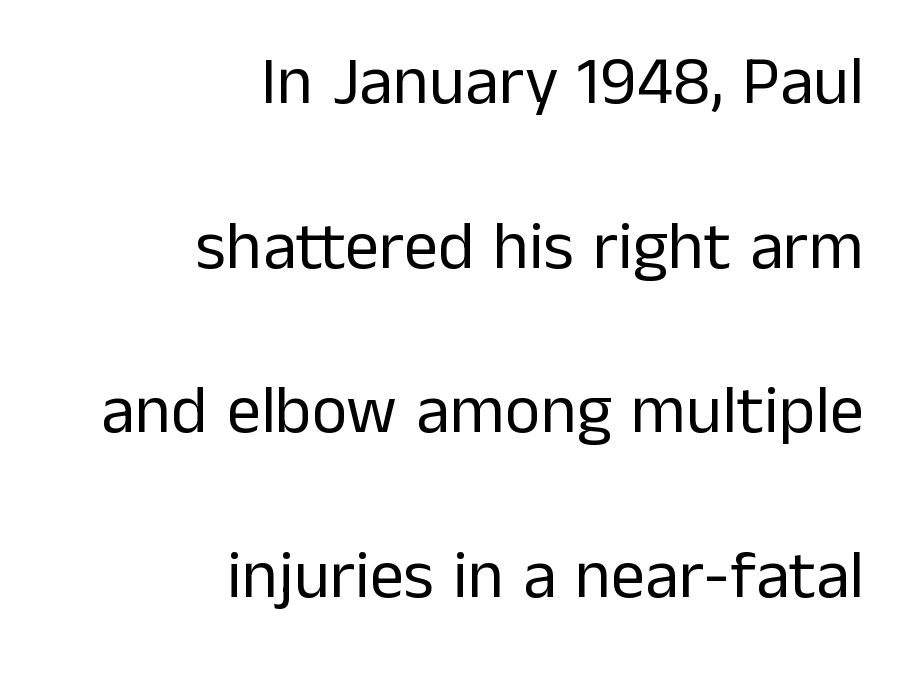
Students, note that the glyphs here touch the page at normal intervals. All the whitespace from short lines collects on the left. Leading: increased. The passage shown is typed in a proportional face where columns would drift.
